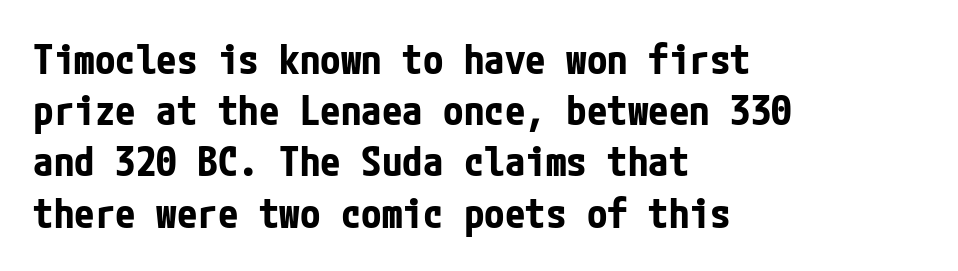
Q: Is the text bold? A: Yes.
Q: Is the text italic (slanted)? A: No, it is upright.
Q: Is the typeface a serif or a sans-serif typeface? A: Sans-serif.
Q: Is the text underlined? A: No.
Q: How is the paragraph aligned? A: Left-aligned.
Q: Is the spacing between letters normal or unusually wide? A: Normal.
Q: Is the spacing between lines tight, normal or loose? A: Normal.
Q: Width (condensed, normal, or wide)? A: Condensed.
Q: Stroke contrast? A: Low.
Q: x-height? A: Medium.
